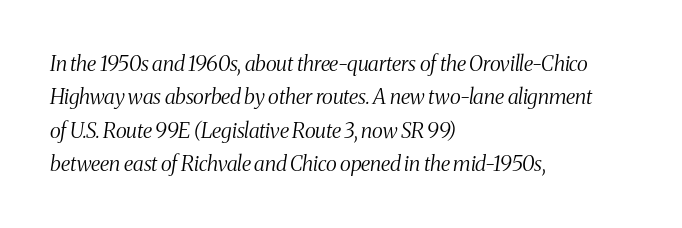
Would a proofreader flag this as italicized? Yes. If you drew a ruler down the left edge, every line would touch it. No chunkiness to these letters — they're not bold. Does extra space separate the letters? No, they use regular spacing. Clear beneath every line of the passage. Regarding leading, the lines here are spaced in the standard way.
